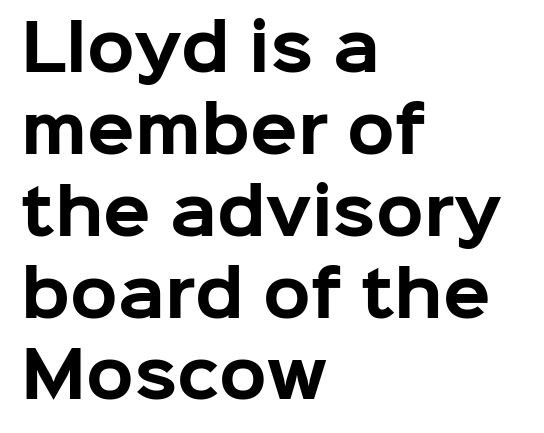
The image shows 62 px bold sans-serif type, upright; set left-aligned, normal line spacing (1.32x), normal letter spacing, not underlined; low stroke contrast and a medium x-height.
